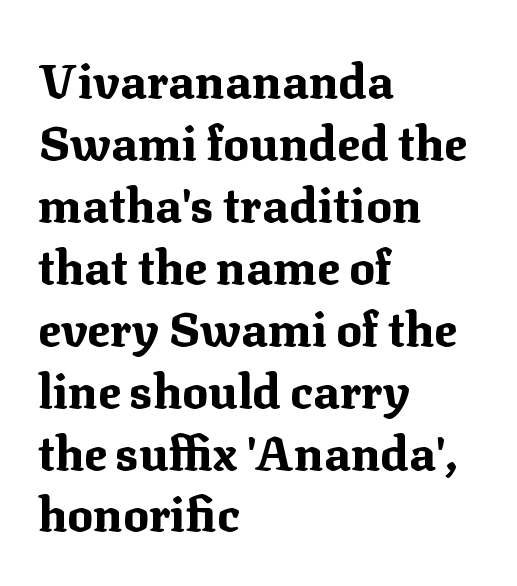
Q: Is the text bold? A: Yes.
Q: Is the text italic (slanted)? A: No, it is upright.
Q: Is the typeface a serif or a sans-serif typeface? A: Serif.
Q: Is the text underlined? A: No.
Q: How is the paragraph aligned? A: Left-aligned.
Q: Is the spacing between letters normal or unusually wide? A: Normal.
Q: Is the spacing between lines tight, normal or loose? A: Normal.
Q: Width (condensed, normal, or wide)? A: Normal.
Q: Stroke contrast? A: Medium.
Q: x-height? A: Medium.
Q: Monospaced? A: No.
